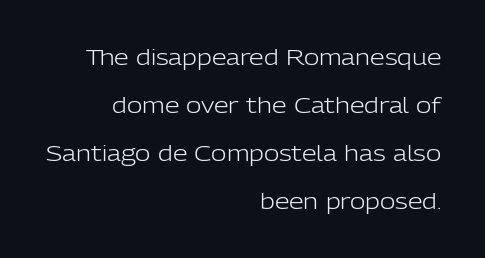
Q: Is the text bold? A: No.
Q: Is the text italic (slanted)? A: No, it is upright.
Q: Is the text underlined? A: No.
Q: How is the paragraph aligned? A: Right-aligned.
Q: Is the spacing between letters normal or unusually wide? A: Normal.
Q: Is the spacing between lines tight, normal or loose? A: Loose.
